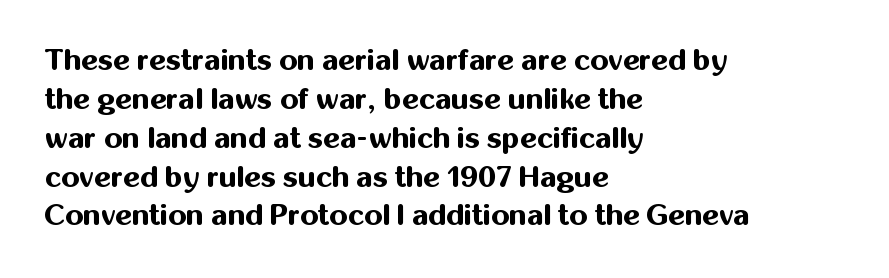
Q: Is the text bold? A: Yes.
Q: Is the text italic (slanted)? A: No, it is upright.
Q: Is the typeface a serif or a sans-serif typeface? A: Sans-serif.
Q: Is the text underlined? A: No.
Q: How is the paragraph aligned? A: Left-aligned.
Q: Is the spacing between letters normal or unusually wide? A: Normal.
Q: Is the spacing between lines tight, normal or loose? A: Normal.
Q: Width (condensed, normal, or wide)? A: Normal.
Q: Stroke contrast? A: Medium.
Q: x-height? A: Medium.
Q: Monospaced? A: No.
